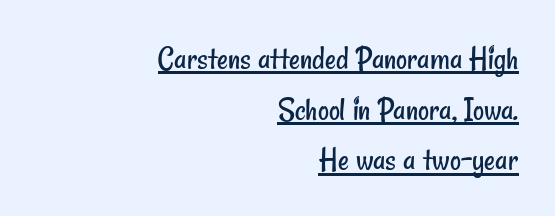
Q: Is the text bold? A: No.
Q: Is the typeface a serif or a sans-serif typeface? A: Sans-serif.
Q: Is the text underlined? A: Yes.
Q: How is the paragraph aligned? A: Right-aligned.
Q: Is the spacing between letters normal or unusually wide? A: Normal.
Q: Is the spacing between lines tight, normal or loose? A: Normal.
Q: Width (condensed, normal, or wide)? A: Condensed.
Q: Stroke contrast? A: Low.
Q: x-height? A: Small.
Q: Monospaced? A: No.
